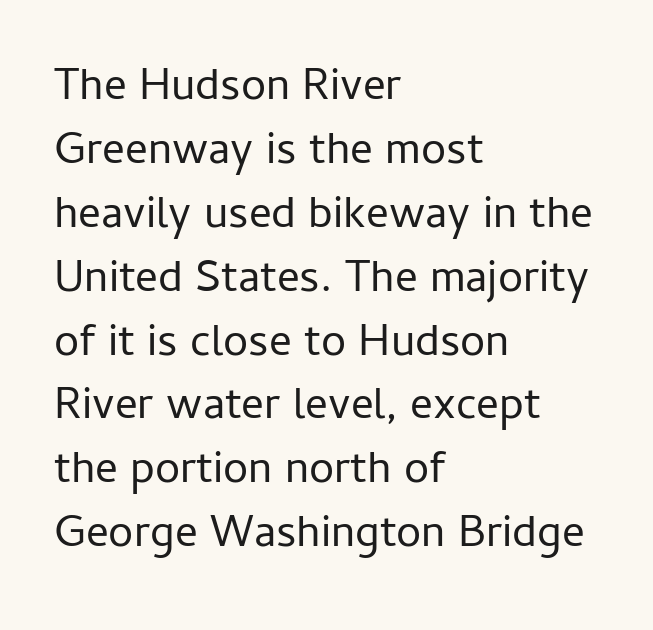
Q: Is the text bold? A: No.
Q: Is the text italic (slanted)? A: No, it is upright.
Q: Is the typeface a serif or a sans-serif typeface? A: Sans-serif.
Q: Is the text underlined? A: No.
Q: How is the paragraph aligned? A: Left-aligned.
Q: Is the spacing between letters normal or unusually wide? A: Normal.
Q: Is the spacing between lines tight, normal or loose? A: Normal.
Q: Width (condensed, normal, or wide)? A: Normal.
Q: Stroke contrast? A: Low.
Q: x-height? A: Medium.
Q: Monospaced? A: No.
